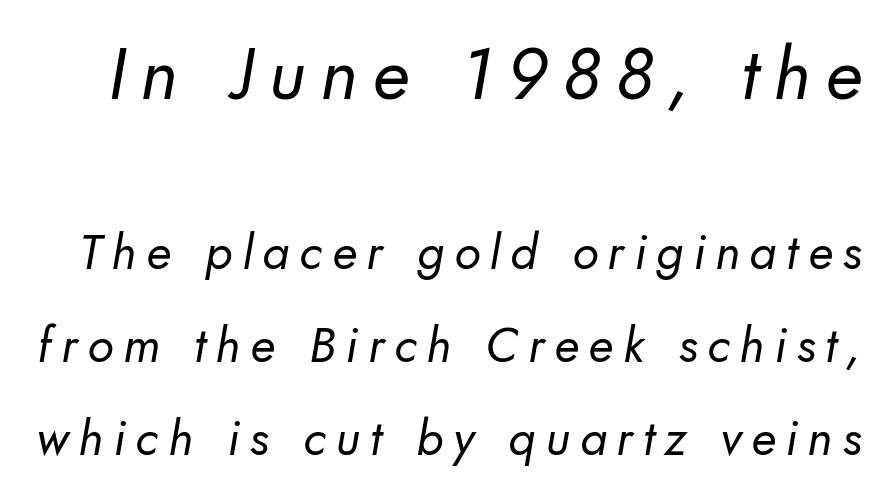
{"serif": "no", "bold": "no", "weight": "regular", "width": "normal", "stroke_contrast": "low", "x_height": "small", "monospaced": "no", "underline": "no", "line_spacing_ratio": 1.89, "letter_spacing": "wide", "letter_spacing_em": 0.2, "larger_block": "first", "size_ratio": 1.49, "glyph_px": 73}
